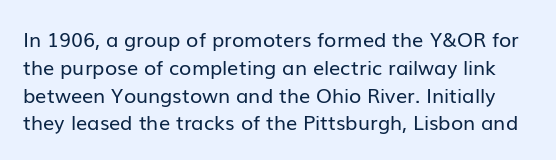
The image shows 20 px text type, upright; set normal line spacing (1.39x), normal letter spacing, not underlined.
